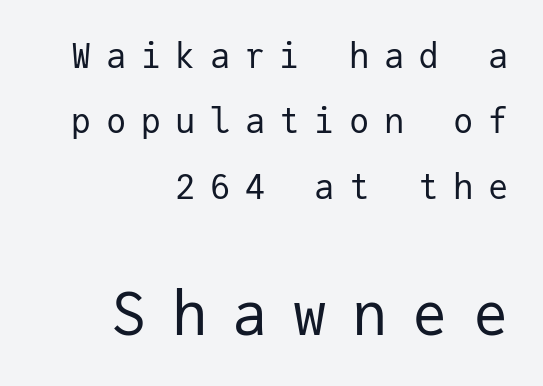
{"serif": "no", "italic": "no", "bold": "no", "weight": "regular", "width": "normal", "stroke_contrast": "low", "x_height": "medium", "monospaced": "yes", "underline": "no", "align": "right", "line_spacing": "loose", "line_spacing_ratio": 1.92, "letter_spacing": "wide", "letter_spacing_em": 0.42, "larger_block": "second", "size_ratio": 1.74, "glyph_px": 59}
